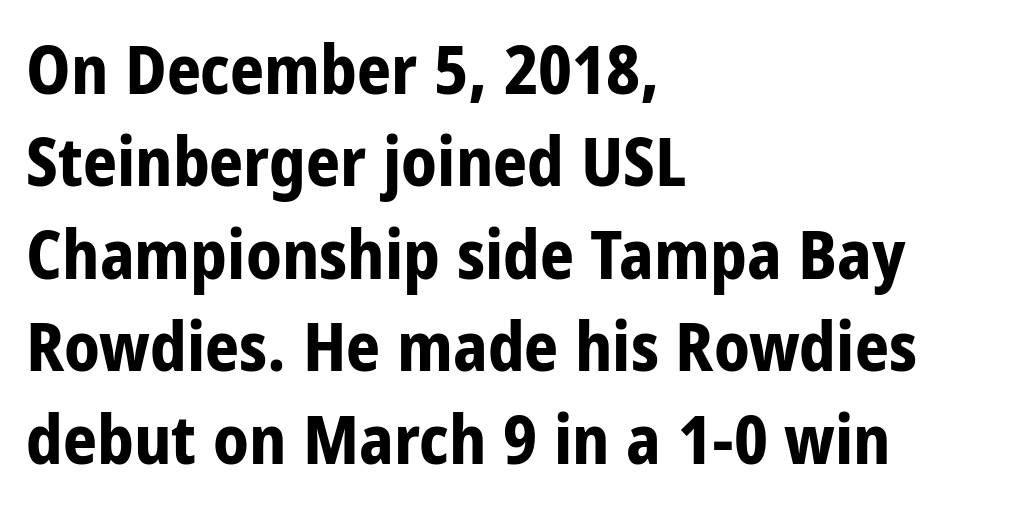
Q: Is the text bold? A: Yes.
Q: Is the text italic (slanted)? A: No, it is upright.
Q: Is the typeface a serif or a sans-serif typeface? A: Sans-serif.
Q: Is the text underlined? A: No.
Q: How is the paragraph aligned? A: Left-aligned.
Q: Is the spacing between letters normal or unusually wide? A: Normal.
Q: Is the spacing between lines tight, normal or loose? A: Normal.
Q: Width (condensed, normal, or wide)? A: Condensed.
Q: Stroke contrast? A: Low.
Q: x-height? A: Large.
Q: Monospaced? A: No.
